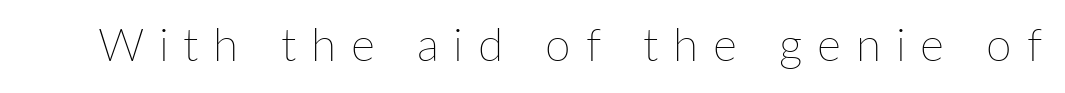
{"italic": "no", "bold": "no", "weight": "thin", "width": "normal", "stroke_contrast": "low", "x_height": "medium", "monospaced": "no", "underline": "no", "letter_spacing": "wide", "letter_spacing_em": 0.32, "glyph_px": 46}
